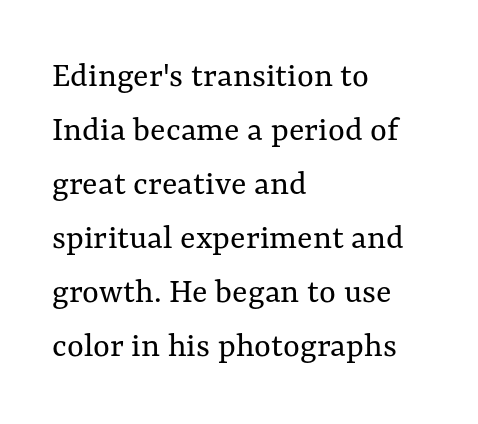
A clean baseline with only descenders dipping below it. Nothing heavy about these letters — not bold at all. Default kerning and tracking; the words read as compact shapes. Baseline-to-baseline distance is the conventional proportion of letter height.
